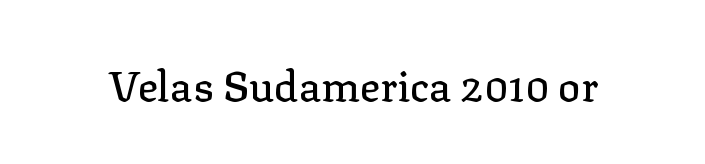
The image shows 42 px serif type, upright; set normal letter spacing, not underlined; low stroke contrast and a medium x-height.
